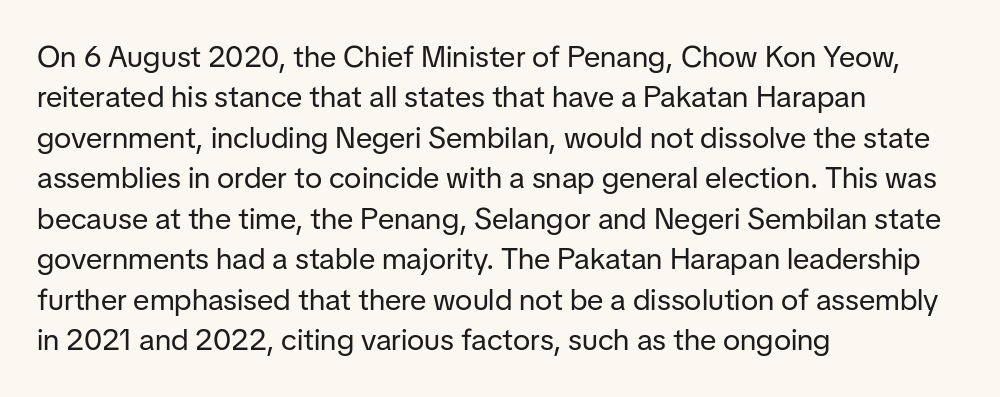
The characters display no serif detailing; their extremities are plain. In CSS terms this would be text-align: left. Ordinary non-slanted type is in use. A typesetter would call this proportional, since set widths differ per character.
